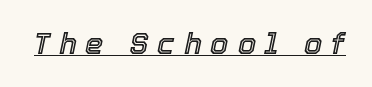
Q: Is the text italic (slanted)? A: Yes, it leans right by about 12 degrees.
Q: Is the text underlined? A: Yes.
Q: Is the spacing between letters normal or unusually wide? A: Unusually wide.
Q: Width (condensed, normal, or wide)? A: Normal.
Q: x-height? A: Medium.
Q: Monospaced? A: No.
